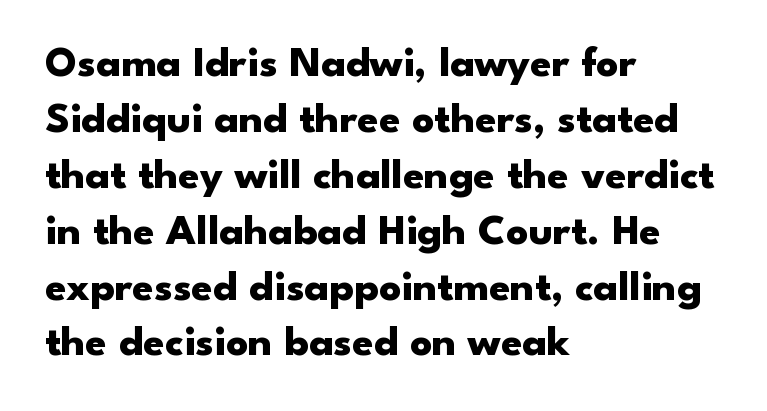
The image shows 43 px heavy, wide sans-serif type, upright; set left-aligned, normal line spacing (1.3x), normal letter spacing, not underlined; low stroke contrast and a small x-height.
